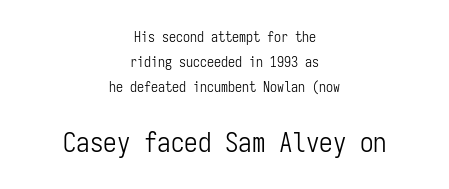
Q: Is the text bold? A: No.
Q: Is the text italic (slanted)? A: No, it is upright.
Q: Is the text underlined? A: No.
Q: How is the paragraph aligned? A: Centered.
Q: Is the spacing between letters normal or unusually wide? A: Normal.
Q: Which block of text is set in a larger size, the first (top) or the second (bottom)? A: The second (bottom) one.
